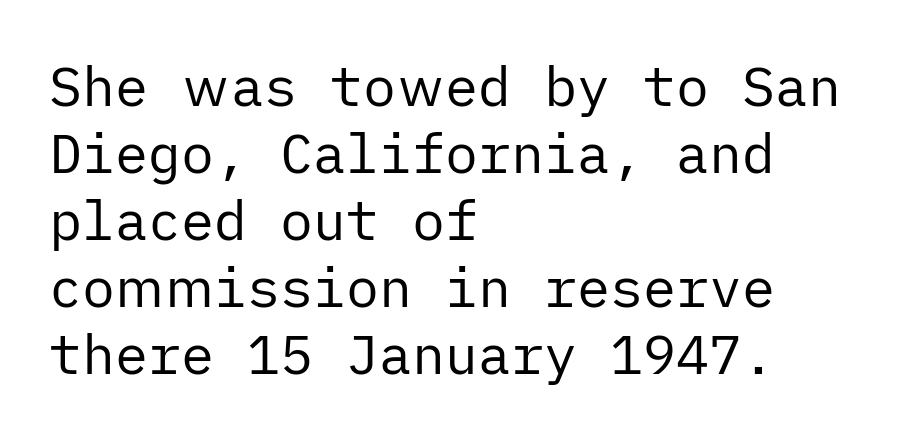
The image shows 55 px regular-weight sans-serif type, upright; set left-aligned, line spacing 1.22x, normal letter spacing, not underlined; low stroke contrast and a medium x-height.
